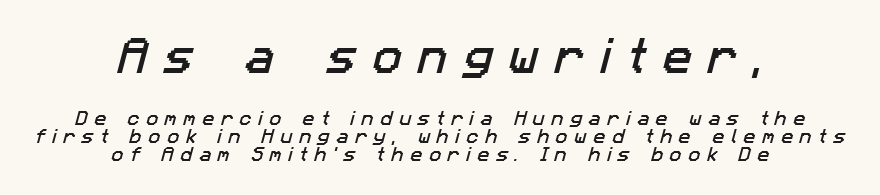
The image shows 39 px sans-serif type; set centered, tight line spacing (1.12x), unusually wide letter spacing (+0.42 em), not underlined; the first (top) block is 2.44x larger; low stroke contrast and a medium x-height.
